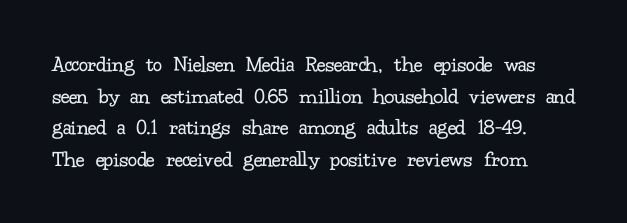
Q: Is the text bold? A: No.
Q: Is the text italic (slanted)? A: No, it is upright.
Q: Is the text underlined? A: No.
Q: Is the spacing between letters normal or unusually wide? A: Normal.
Q: Is the spacing between lines tight, normal or loose? A: Normal.
